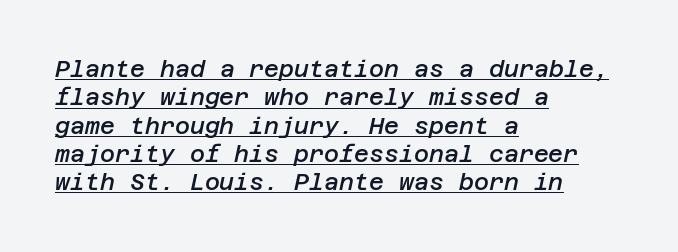
Q: Is the text bold? A: Semi-bold.
Q: Is the text italic (slanted)? A: Yes, it leans right by about 12 degrees.
Q: Is the text underlined? A: Yes.
Q: How is the paragraph aligned? A: Left-aligned.
Q: Is the spacing between letters normal or unusually wide? A: Normal.
